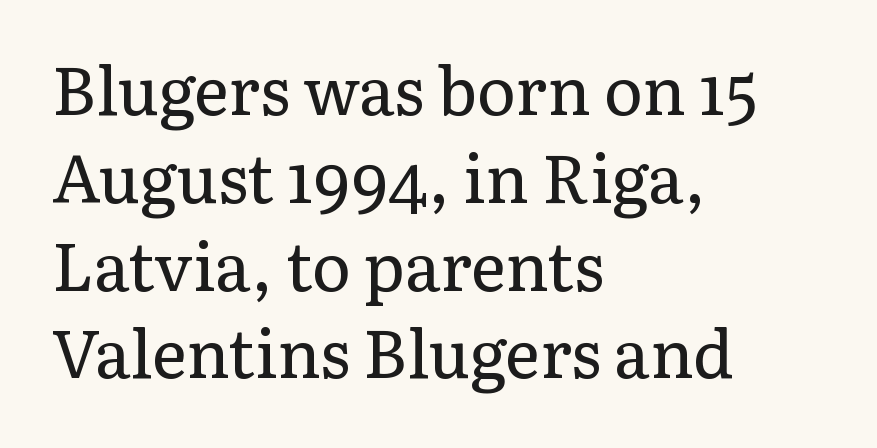
Q: Is the text bold? A: No.
Q: Is the text italic (slanted)? A: No, it is upright.
Q: Is the typeface a serif or a sans-serif typeface? A: Serif.
Q: Is the text underlined? A: No.
Q: How is the paragraph aligned? A: Left-aligned.
Q: Is the spacing between letters normal or unusually wide? A: Normal.
Q: Is the spacing between lines tight, normal or loose? A: Normal.
Q: Width (condensed, normal, or wide)? A: Normal.
Q: Stroke contrast? A: Low.
Q: x-height? A: Medium.
Q: Monospaced? A: No.
